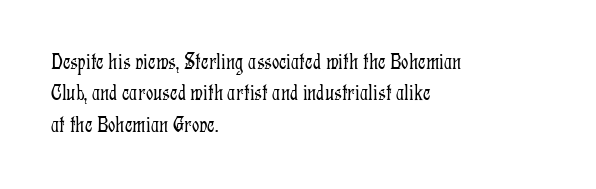
The image shows 23 px text type, upright; set left-aligned, normal line spacing (1.36x), normal letter spacing, not underlined.
